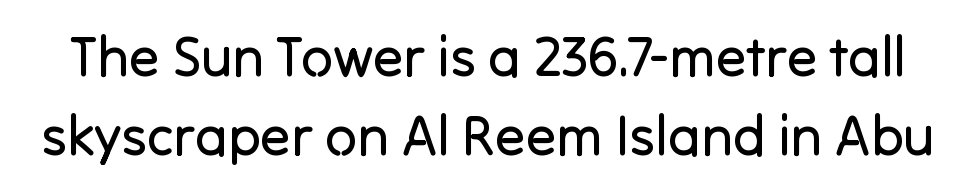
The image shows 56 px regular-weight sans-serif type, upright; set normal line spacing (1.41x), normal letter spacing, not underlined; low stroke contrast and a medium x-height.
